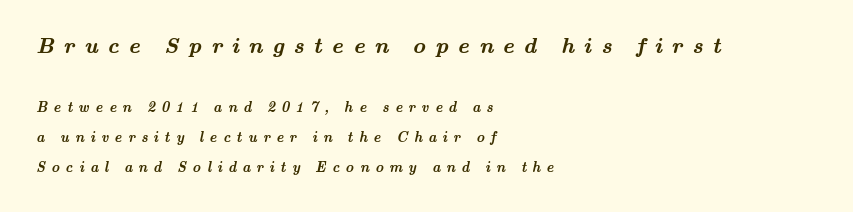
The image shows 22 px bold type; set left-aligned, loose line spacing (2.14x), unusually wide letter spacing (+0.43 em), not underlined; the first (top) block is 1.57x larger.
